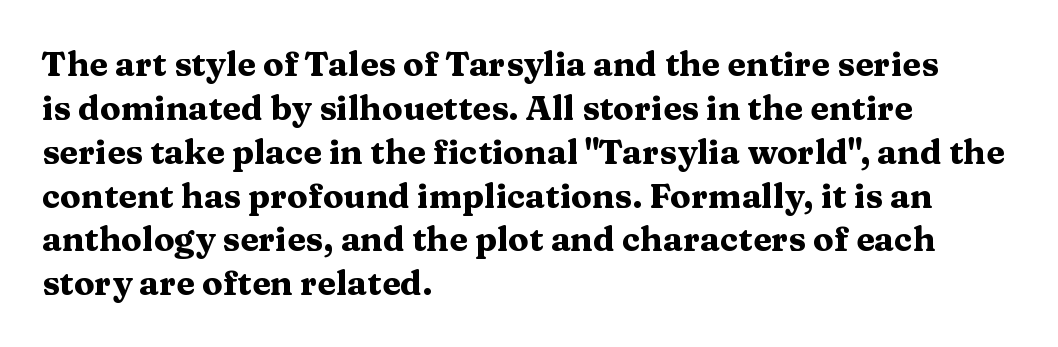
Q: Is the text bold? A: Yes.
Q: Is the text italic (slanted)? A: No, it is upright.
Q: Is the typeface a serif or a sans-serif typeface? A: Serif.
Q: Is the text underlined? A: No.
Q: How is the paragraph aligned? A: Left-aligned.
Q: Is the spacing between letters normal or unusually wide? A: Normal.
Q: Is the spacing between lines tight, normal or loose? A: Normal.
Q: Width (condensed, normal, or wide)? A: Wide.
Q: Stroke contrast? A: Medium.
Q: x-height? A: Medium.
Q: Monospaced? A: No.
